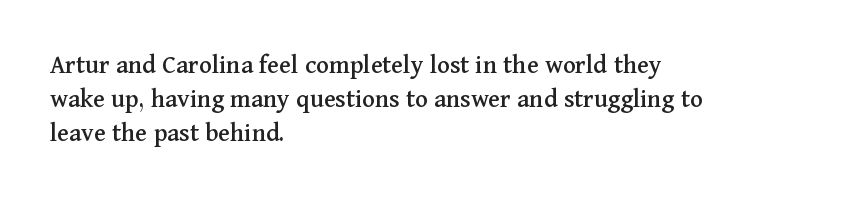
Q: Is the text italic (slanted)? A: No, it is upright.
Q: Is the text underlined? A: No.
Q: How is the paragraph aligned? A: Left-aligned.
Q: Is the spacing between letters normal or unusually wide? A: Normal.
Q: Is the spacing between lines tight, normal or loose? A: Normal.
